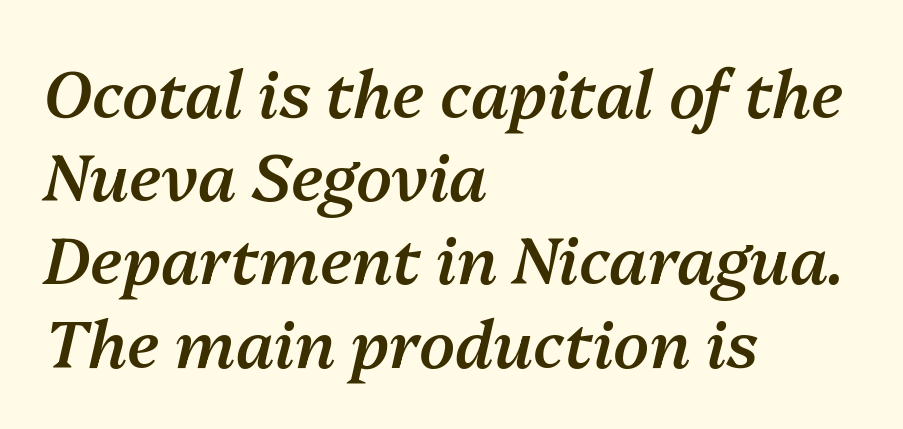
{"italic": "yes", "lean": "right", "slant_degrees": 13, "bold": "semi", "weight": "semibold", "width": "normal", "stroke_contrast": "medium", "x_height": "medium", "monospaced": "no", "underline": "no", "align": "left", "line_spacing": "normal", "line_spacing_ratio": 1.28, "letter_spacing": "normal", "letter_spacing_em": 0.0, "glyph_px": 65}
